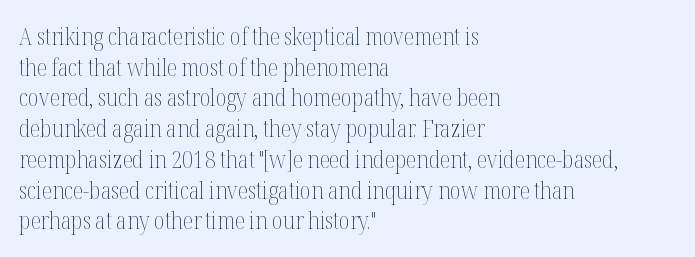
{"italic": "no", "bold": "no", "underline": "no", "align": "left", "line_spacing": "normal", "line_spacing_ratio": 1.28, "letter_spacing": "normal", "letter_spacing_em": 0.0, "glyph_px": 24}
